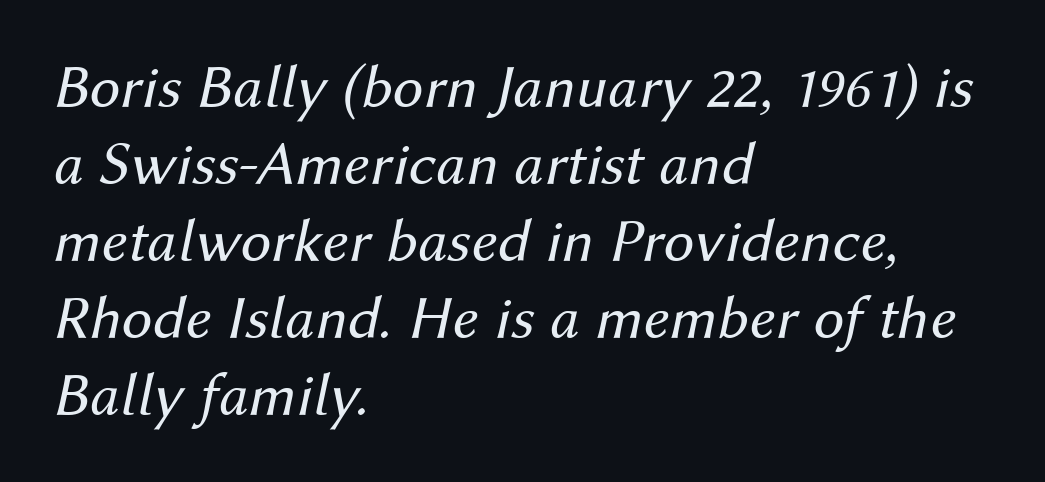
The image shows 62 px regular-weight type, italic (leaning right); set left-aligned, line spacing 1.24x, normal letter spacing, not underlined; medium stroke contrast and a medium x-height.
